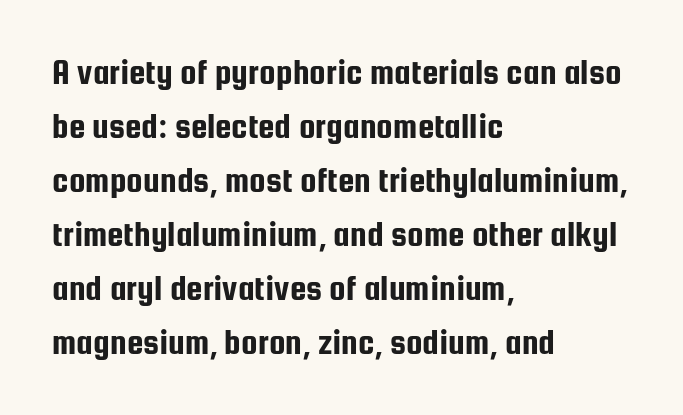
The image shows 37 px condensed sans-serif type, upright; set left-aligned, normal line spacing (1.46x), normal letter spacing, not underlined; low stroke contrast and a medium x-height.
